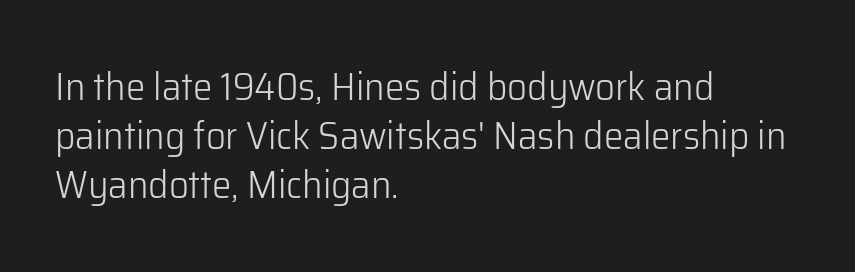
The image shows 39 px light sans-serif type, upright; set left-aligned, normal line spacing (1.26x), normal letter spacing, not underlined; low stroke contrast and a medium x-height.
